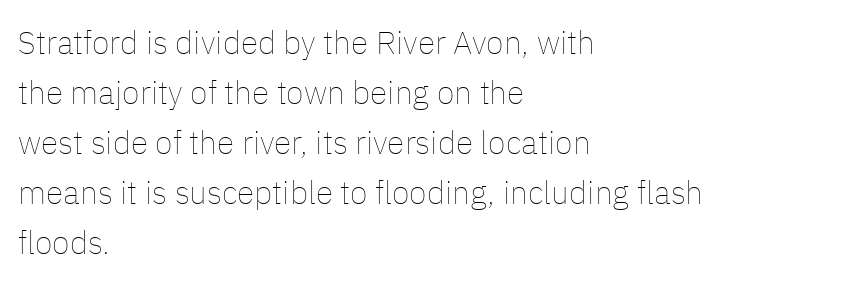
The image shows 32 px thin type, upright; set left-aligned, normal line spacing (1.56x), normal letter spacing, not underlined; low stroke contrast and a medium x-height.
